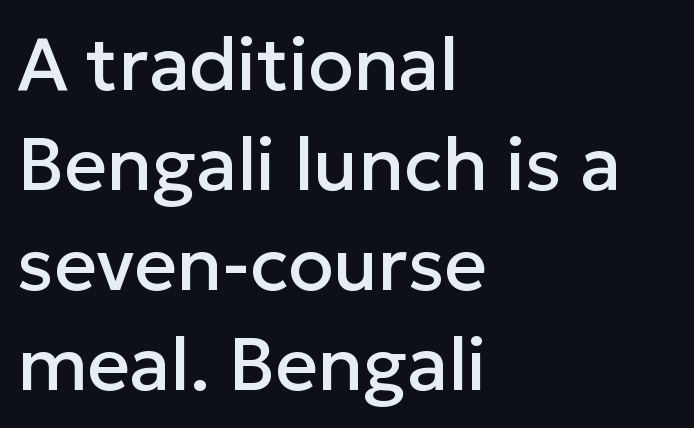
The image shows 74 px sans-serif type, upright; set left-aligned, normal line spacing (1.35x), normal letter spacing, not underlined; low stroke contrast and a medium x-height.
